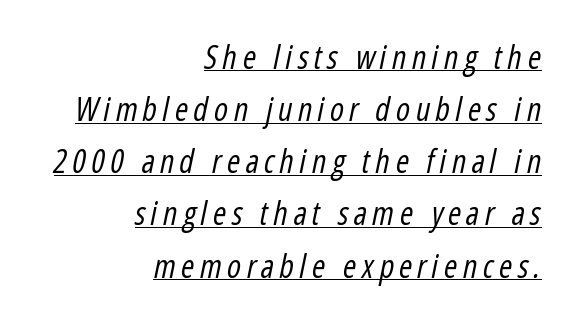
The image shows 32 px regular-weight, condensed type, italic (leaning right); set right-aligned, normal line spacing (1.63x), underlined; low stroke contrast and a medium x-height.
